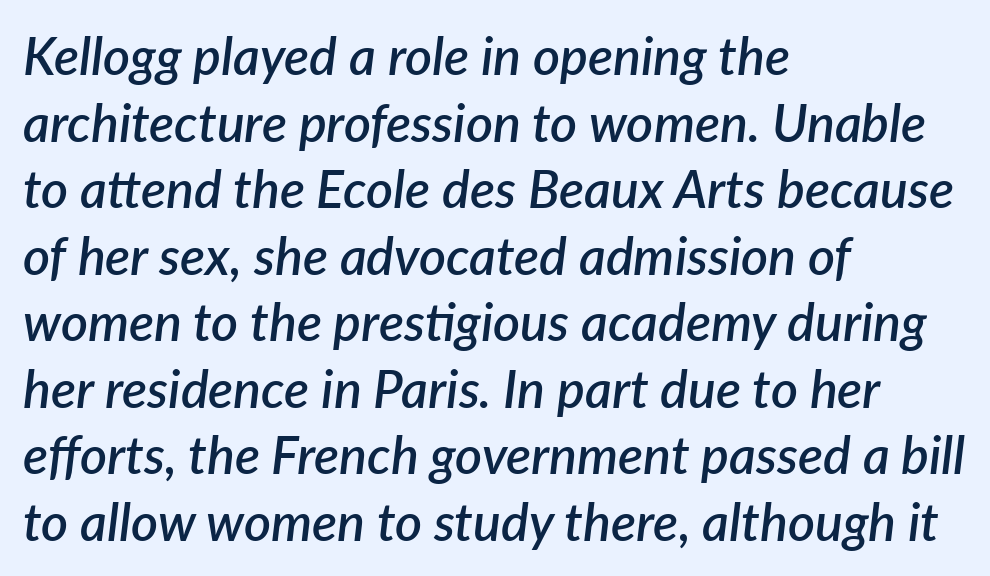
{"italic": "yes", "lean": "right", "slant_degrees": 7, "bold": "semi", "weight": "semibold", "width": "normal", "stroke_contrast": "low", "x_height": "medium", "monospaced": "no", "underline": "no", "align": "left", "line_spacing": "normal", "line_spacing_ratio": 1.28, "letter_spacing": "normal", "letter_spacing_em": 0.0, "glyph_px": 52}
